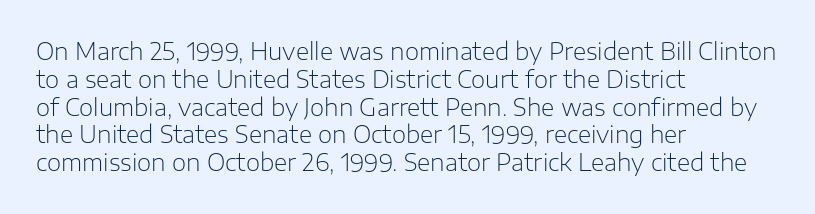
Italic: no, the glyphs are upright roman. Typeset ragged right — the left edge is the straight one. The gaps between neighbouring characters are ordinary and unremarkable. No letter is thick-stroked: the sample isn't bold. Lines of text with bare space underneath.
